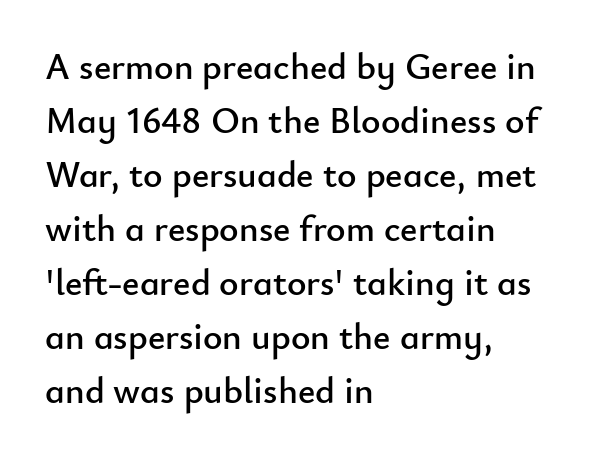
The image shows 37 px sans-serif type, upright; set left-aligned, normal line spacing (1.46x), normal letter spacing, not underlined; low stroke contrast and a small x-height.
